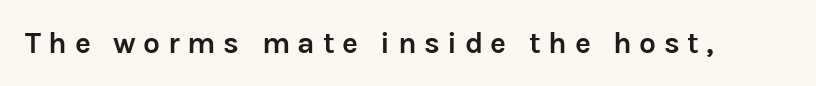
Honestly, there is no underline to notice here at all. Words appear elongated and porous because spacing is wide. The letters advance in unequal steps, a hallmark of proportional type. Students, this is bold: see how much ink each stroke carries.
